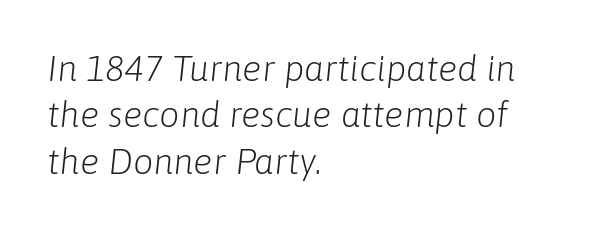
The font sits on the lighter half of the weight spectrum, regular included. Compared with typical paragraphs, the rows here are spaced about the same. Is the type slanted? Yes — the strokes lean at a clear angle. The gap between lines stays unmarked.
